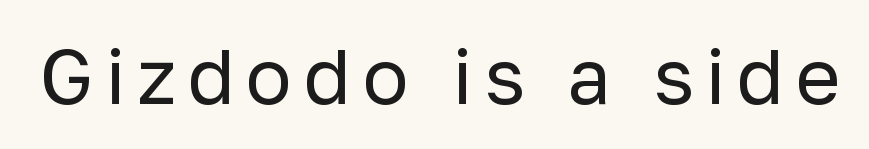
Q: Is the text bold? A: No.
Q: Is the text italic (slanted)? A: No, it is upright.
Q: Is the typeface a serif or a sans-serif typeface? A: Sans-serif.
Q: Is the text underlined? A: No.
Q: Width (condensed, normal, or wide)? A: Normal.
Q: Stroke contrast? A: Low.
Q: x-height? A: Medium.
Q: Monospaced? A: No.
